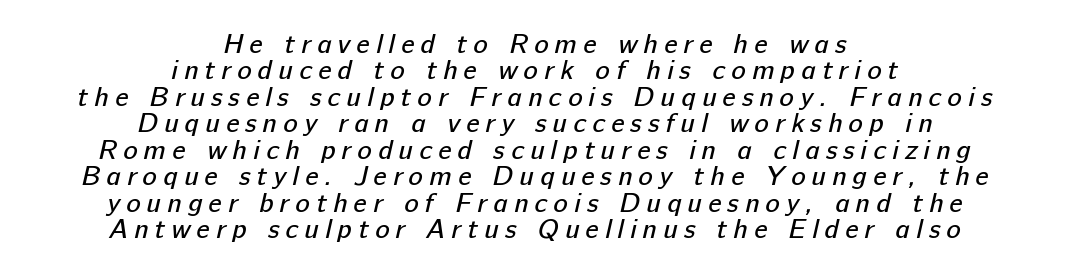
Layout note: lines centered. Baseline-to-baseline distance is barely more than the letter height. The letterforms sit at book weight or below. Only glyphs here, with clear space below each row. Letter spacing: wide.
